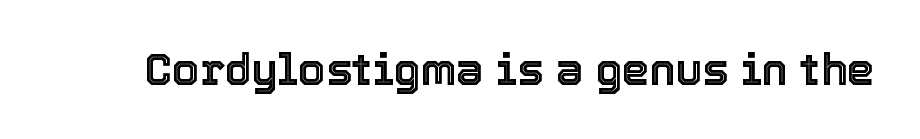
Q: Is the text italic (slanted)? A: No, it is upright.
Q: Is the text underlined? A: No.
Q: Is the spacing between letters normal or unusually wide? A: Normal.
Q: Width (condensed, normal, or wide)? A: Normal.
Q: x-height? A: Medium.
Q: Monospaced? A: No.
